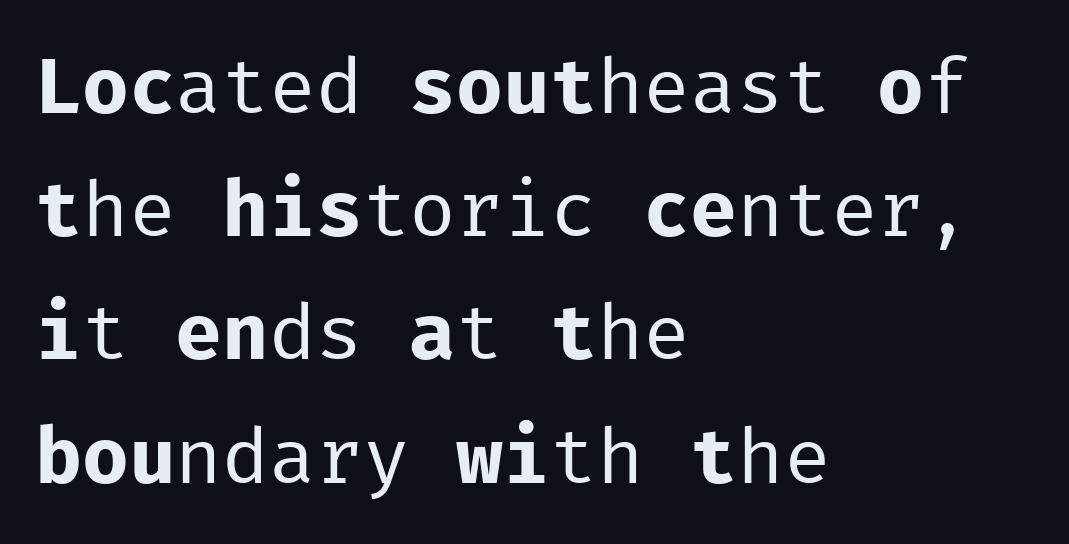
Q: Is the text bold? A: No.
Q: Is the text italic (slanted)? A: No, it is upright.
Q: Is the typeface a serif or a sans-serif typeface? A: Sans-serif.
Q: Is the text underlined? A: No.
Q: How is the paragraph aligned? A: Left-aligned.
Q: Is the spacing between letters normal or unusually wide? A: Normal.
Q: Is the spacing between lines tight, normal or loose? A: Normal.
Q: Width (condensed, normal, or wide)? A: Normal.
Q: Stroke contrast? A: Low.
Q: x-height? A: Medium.
Q: Monospaced? A: Yes.
